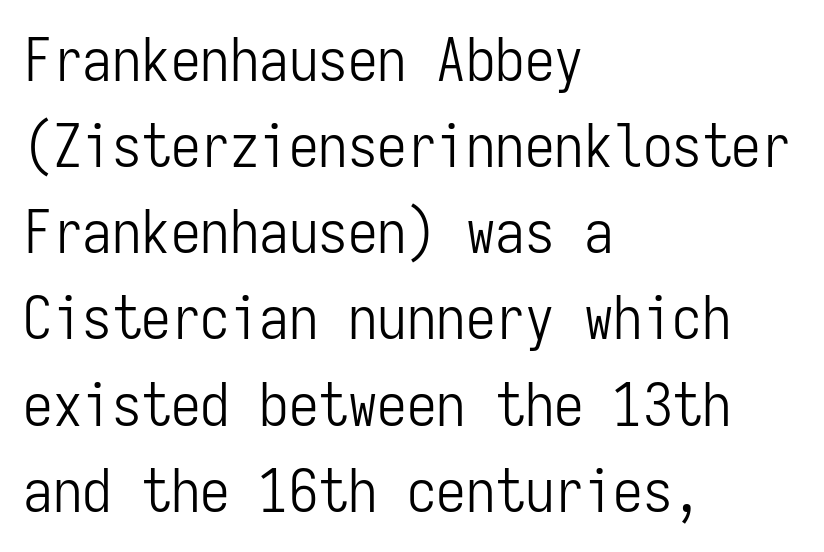
The passage shown is typeset with a sans-serif family. Any mark beneath the type? The region is blank. Glyph-to-glyph distance matches everyday printed text. This block has exactly the height ordinary leading produces. The font's upright variant was chosen for this text. The rendering uses typewriter-style spacing with identical character cells.
